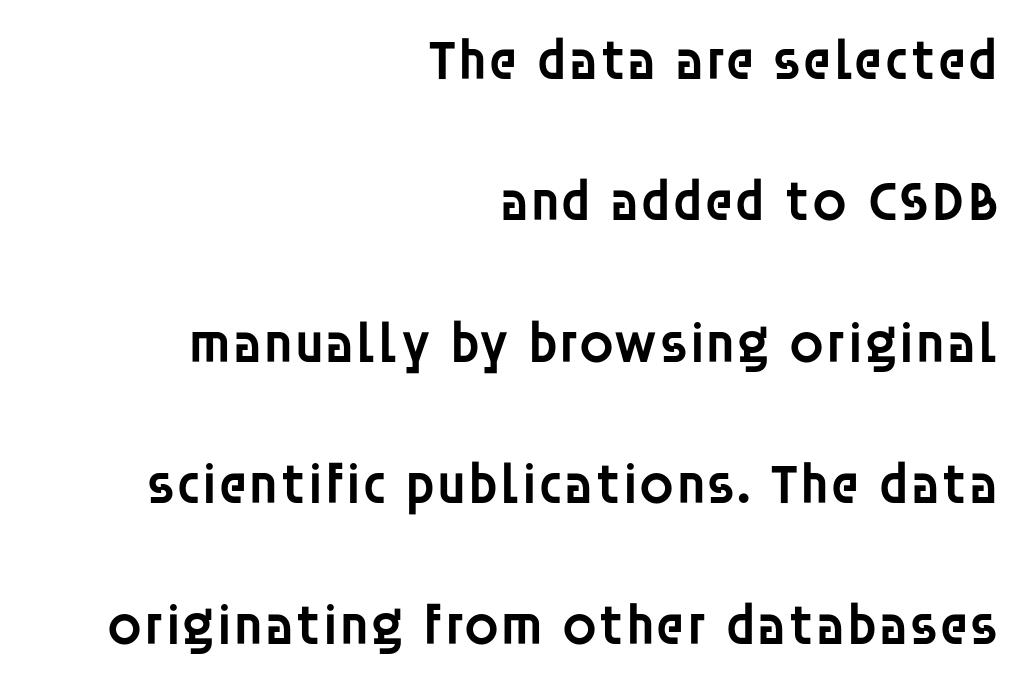
If you drew a line through each stem, it would be perfectly vertical. You could not count columns in this text — the font is proportionally spaced. This is moderately heavy type, rendered in semibold. Interline gaps are noticeably wide in this sample. The passage shown has conventional tracking throughout.
